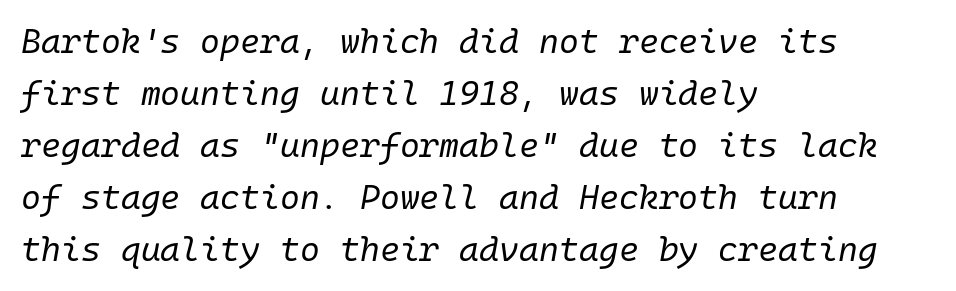
These lines were composed using italics. Weight: in the light-to-regular range. The passage is arranged the way most books set body copy — flush left. You could call the tracking neutral — neither tight nor loose.
